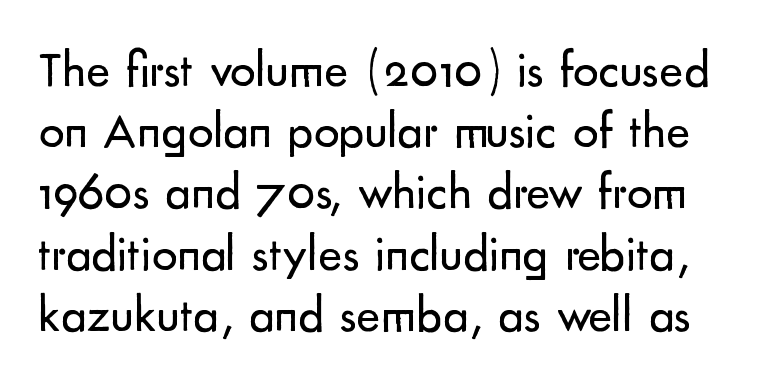
The image shows 51 px regular-weight sans-serif type, upright; set line spacing 1.2x, normal letter spacing, not underlined; low stroke contrast and a small x-height.
